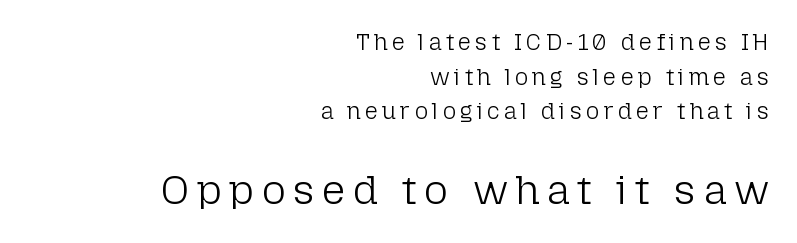
{"serif": "no", "italic": "no", "bold": "no", "weight": "light", "width": "normal", "stroke_contrast": "low", "x_height": "medium", "monospaced": "no", "underline": "no", "align": "right", "line_spacing": "normal", "line_spacing_ratio": 1.51, "larger_block": "second", "size_ratio": 1.78, "glyph_px": 41}
